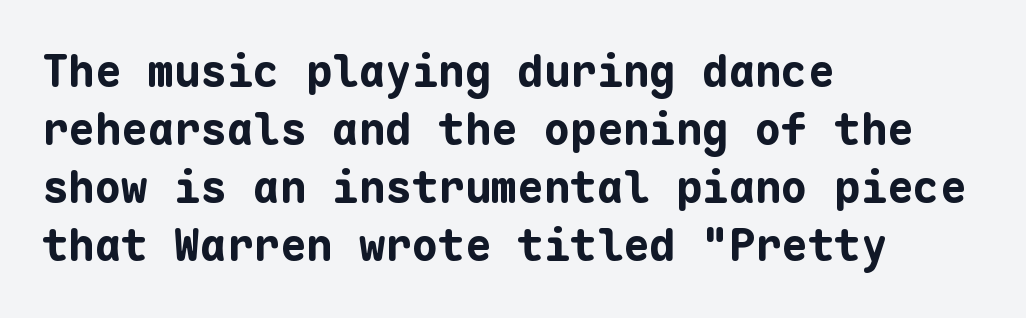
Rows of type keep a routine distance in the vertical direction. Examine the stroke ends and you'll find no serifs. Beneath every word, the page is bare. Is there any slant? The stems are plumb. Words appear dense and cohesive because spacing is normal.
